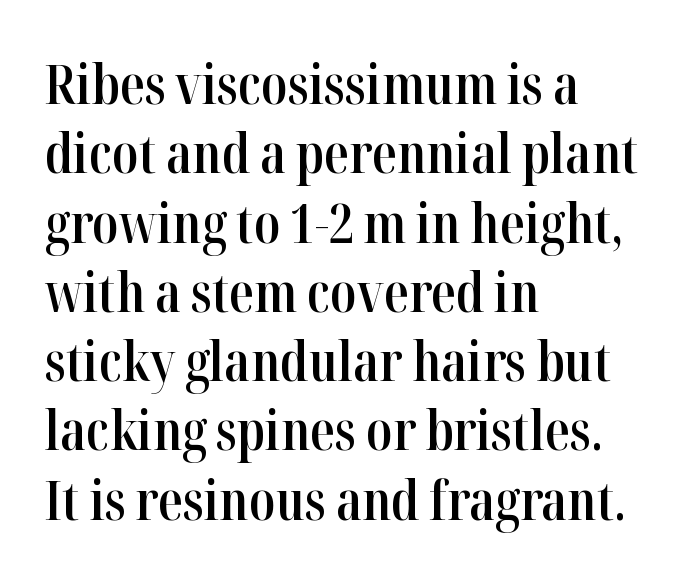
{"serif": "yes", "italic": "no", "bold": "semi", "weight": "semibold", "width": "condensed", "stroke_contrast": "high", "x_height": "medium", "monospaced": "no", "underline": "no", "align": "left", "line_spacing": "normal", "line_spacing_ratio": 1.26, "letter_spacing": "normal", "letter_spacing_em": 0.0, "glyph_px": 55}
